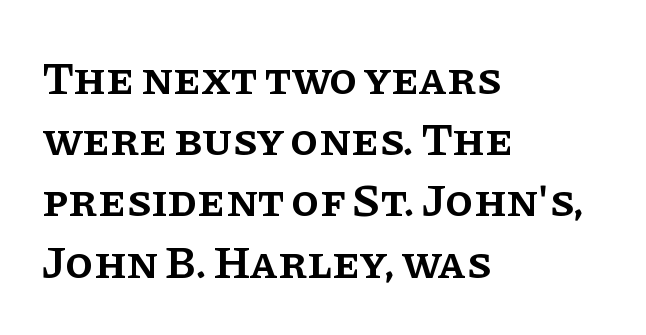
{"serif": "yes", "italic": "no", "bold": "semi", "weight": "semibold", "width": "normal", "stroke_contrast": "low", "x_height": "large", "monospaced": "no", "underline": "no", "align": "left", "line_spacing": "normal", "line_spacing_ratio": 1.33, "letter_spacing": "normal", "letter_spacing_em": 0.0, "glyph_px": 46}
